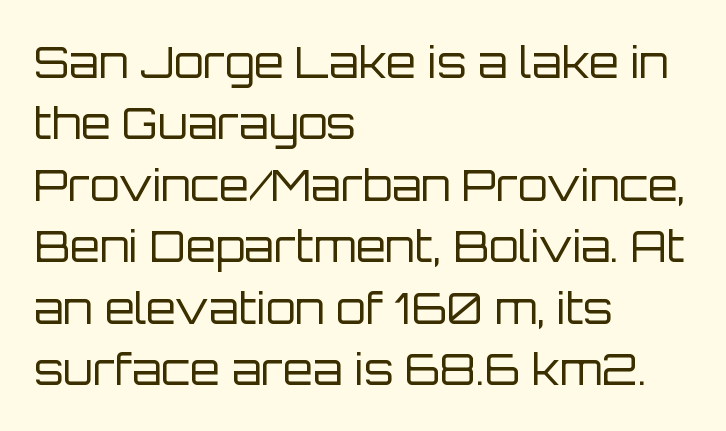
Q: Is the text bold? A: No.
Q: Is the text italic (slanted)? A: No, it is upright.
Q: Is the typeface a serif or a sans-serif typeface? A: Sans-serif.
Q: Is the text underlined? A: No.
Q: How is the paragraph aligned? A: Left-aligned.
Q: Is the spacing between letters normal or unusually wide? A: Normal.
Q: Is the spacing between lines tight, normal or loose? A: Normal.
Q: Width (condensed, normal, or wide)? A: Normal.
Q: Stroke contrast? A: Low.
Q: x-height? A: Large.
Q: Monospaced? A: No.
